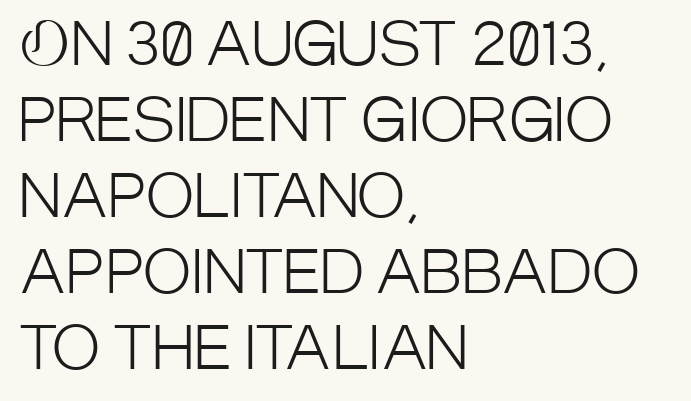
The image shows 58 px light, condensed sans-serif type, upright; set left-aligned, normal line spacing (1.31x), normal letter spacing, not underlined; low stroke contrast and a large x-height.
